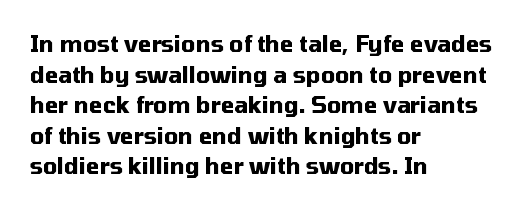
The image shows 22 px bold type, upright; set left-aligned, normal line spacing (1.39x), normal letter spacing, not underlined.
